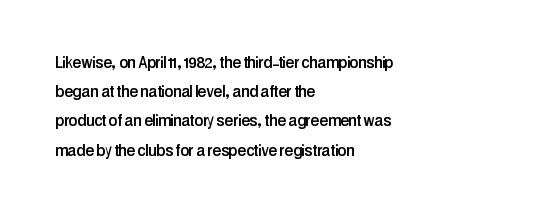
The image shows 20 px text type, upright; set left-aligned, normal line spacing (1.46x), normal letter spacing, not underlined.
